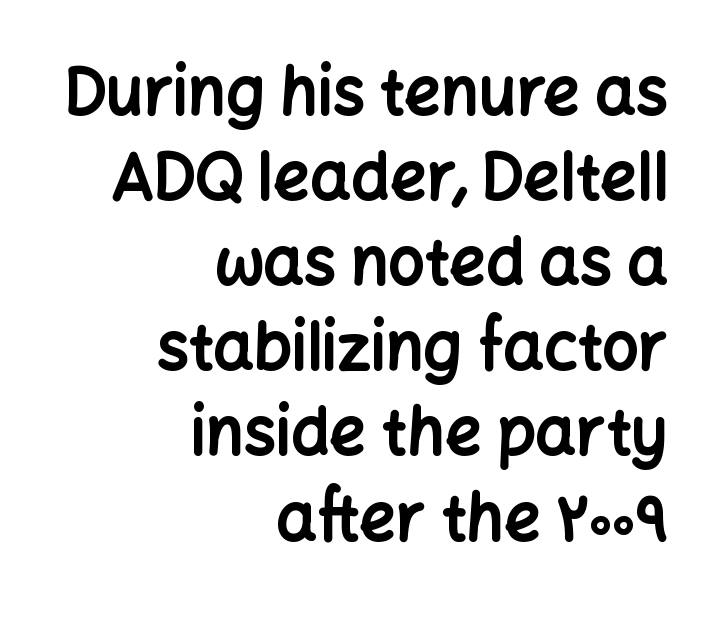
The image shows 64 px bold sans-serif type, upright; set right-aligned, normal line spacing (1.33x), normal letter spacing, not underlined; low stroke contrast and a medium x-height.
